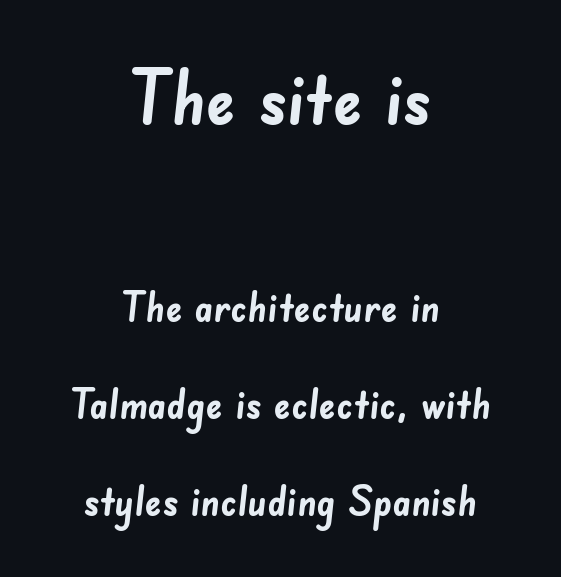
Q: Is the text bold? A: Yes.
Q: Is the typeface a serif or a sans-serif typeface? A: Sans-serif.
Q: Is the text underlined? A: No.
Q: How is the paragraph aligned? A: Centered.
Q: Is the spacing between letters normal or unusually wide? A: Normal.
Q: Is the spacing between lines tight, normal or loose? A: Loose.
Q: Which block of text is set in a larger size, the first (top) or the second (bottom)? A: The first (top) one.
Q: Width (condensed, normal, or wide)? A: Normal.
Q: Stroke contrast? A: Low.
Q: x-height? A: Small.
Q: Monospaced? A: No.
